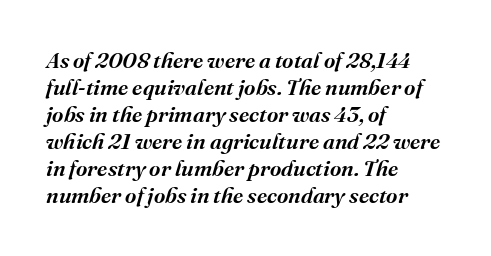
Q: Is the text bold? A: Semi-bold.
Q: Is the text italic (slanted)? A: Yes, it leans right by about 16 degrees.
Q: Is the text underlined? A: No.
Q: How is the paragraph aligned? A: Left-aligned.
Q: Is the spacing between letters normal or unusually wide? A: Normal.
